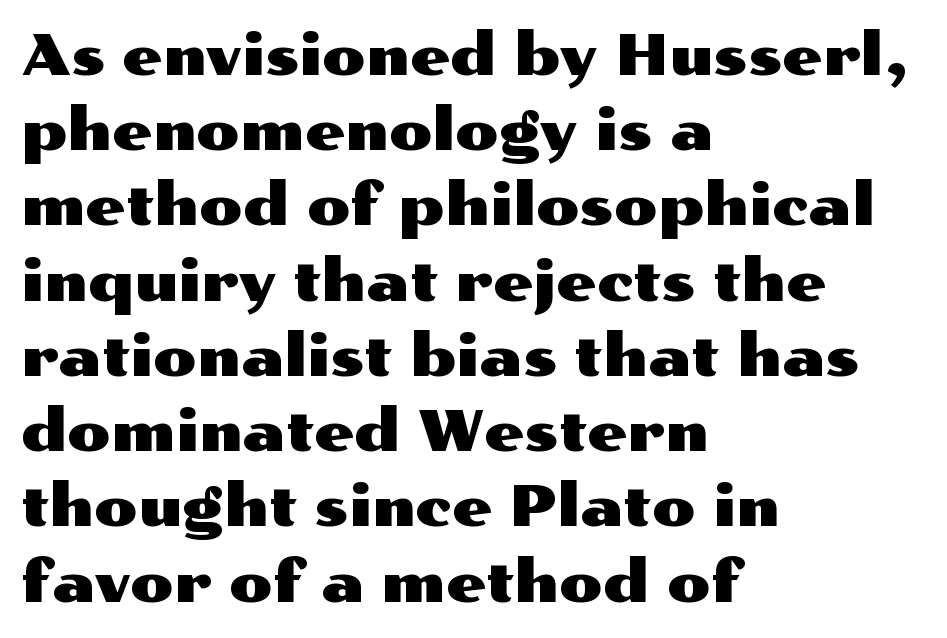
Q: Is the text italic (slanted)? A: No, it is upright.
Q: Is the typeface a serif or a sans-serif typeface? A: Sans-serif.
Q: Is the text underlined? A: No.
Q: How is the paragraph aligned? A: Left-aligned.
Q: Is the spacing between letters normal or unusually wide? A: Normal.
Q: Is the spacing between lines tight, normal or loose? A: Normal.
Q: Width (condensed, normal, or wide)? A: Wide.
Q: Stroke contrast? A: Medium.
Q: x-height? A: Medium.
Q: Monospaced? A: No.
